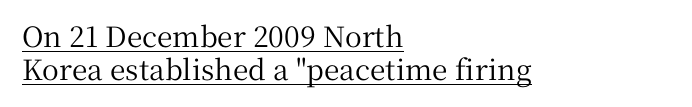
Q: Is the text italic (slanted)? A: No, it is upright.
Q: Is the typeface a serif or a sans-serif typeface? A: Serif.
Q: Is the text underlined? A: Yes.
Q: How is the paragraph aligned? A: Left-aligned.
Q: Is the spacing between letters normal or unusually wide? A: Normal.
Q: Width (condensed, normal, or wide)? A: Normal.
Q: Stroke contrast? A: Medium.
Q: x-height? A: Medium.
Q: Monospaced? A: No.
